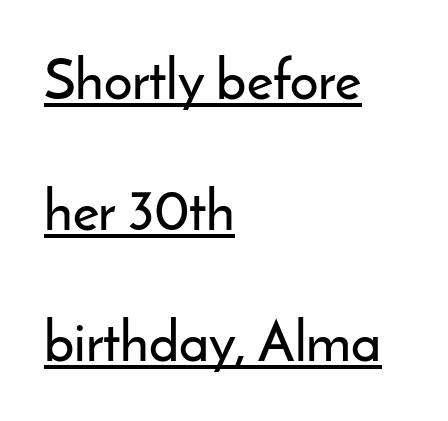
Q: Is the text italic (slanted)? A: No, it is upright.
Q: Is the typeface a serif or a sans-serif typeface? A: Sans-serif.
Q: Is the text underlined? A: Yes.
Q: How is the paragraph aligned? A: Left-aligned.
Q: Is the spacing between letters normal or unusually wide? A: Normal.
Q: Is the spacing between lines tight, normal or loose? A: Loose.
Q: Width (condensed, normal, or wide)? A: Normal.
Q: Stroke contrast? A: Low.
Q: x-height? A: Small.
Q: Monospaced? A: No.
